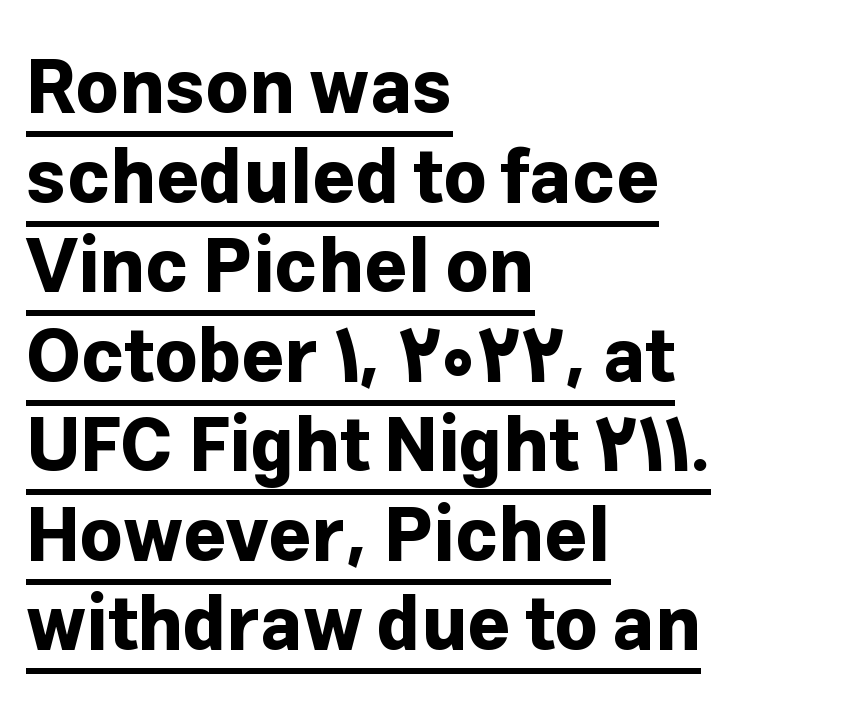
Q: Is the text bold? A: Yes.
Q: Is the text italic (slanted)? A: No, it is upright.
Q: Is the typeface a serif or a sans-serif typeface? A: Sans-serif.
Q: Is the text underlined? A: Yes.
Q: How is the paragraph aligned? A: Left-aligned.
Q: Is the spacing between letters normal or unusually wide? A: Normal.
Q: Width (condensed, normal, or wide)? A: Normal.
Q: Stroke contrast? A: Low.
Q: x-height? A: Medium.
Q: Monospaced? A: No.
